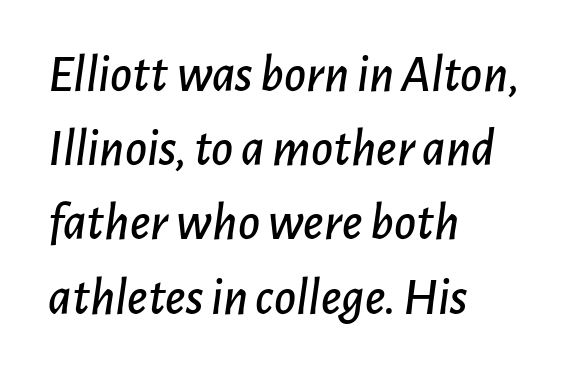
{"italic": "yes", "lean": "right", "slant_degrees": 7, "width": "normal", "stroke_contrast": "low", "x_height": "medium", "monospaced": "no", "underline": "no", "align": "left", "line_spacing": "normal", "line_spacing_ratio": 1.4, "letter_spacing": "normal", "letter_spacing_em": 0.0, "glyph_px": 53}
